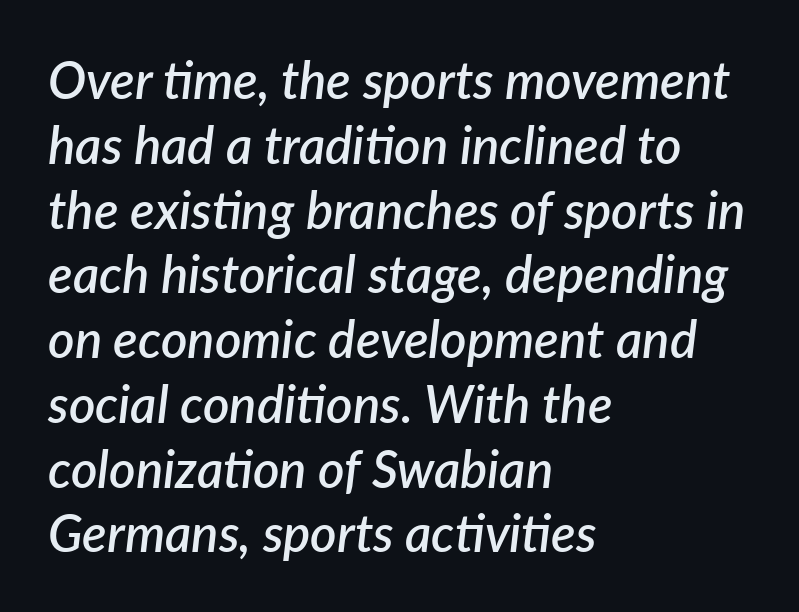
The image shows 51 px semibold type, italic (leaning right); set left-aligned, normal line spacing (1.27x), normal letter spacing, not underlined; low stroke contrast and a medium x-height.
